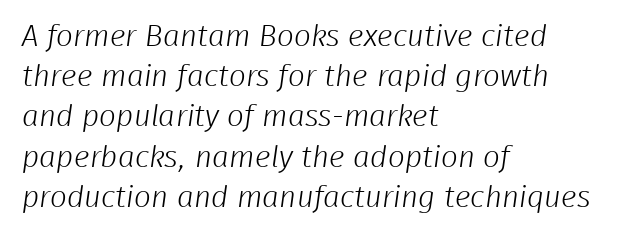
{"serif": "no", "bold": "no", "weight": "light", "width": "normal", "stroke_contrast": "low", "x_height": "medium", "monospaced": "no", "underline": "no", "align": "left", "line_spacing": "normal", "line_spacing_ratio": 1.34, "letter_spacing": "normal", "letter_spacing_em": 0.0, "glyph_px": 30}
